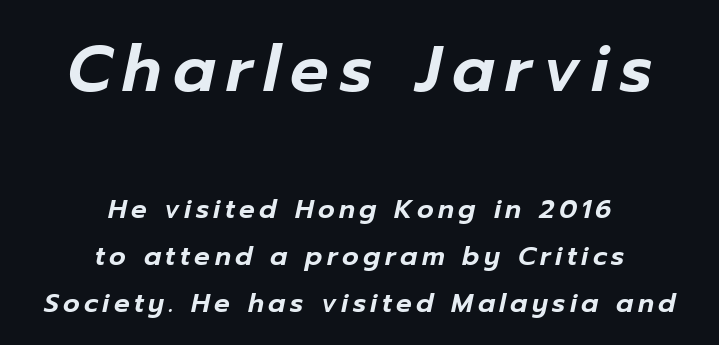
This rendering features lettering with no underline. The rag falls on both sides of this text block equally. Between these two stacked blocks, the higher one wins on size. Style check: oblique. This sample has the flowing, uneven cadence of proportional lettering.
